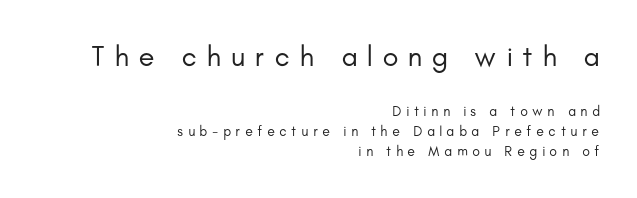
Q: Is the text bold? A: No.
Q: Is the text italic (slanted)? A: No, it is upright.
Q: Is the typeface a serif or a sans-serif typeface? A: Sans-serif.
Q: Is the text underlined? A: No.
Q: How is the paragraph aligned? A: Right-aligned.
Q: Is the spacing between letters normal or unusually wide? A: Unusually wide.
Q: Is the spacing between lines tight, normal or loose? A: Normal.
Q: Which block of text is set in a larger size, the first (top) or the second (bottom)? A: The first (top) one.
Q: Width (condensed, normal, or wide)? A: Normal.
Q: Stroke contrast? A: Low.
Q: x-height? A: Small.
Q: Monospaced? A: No.
